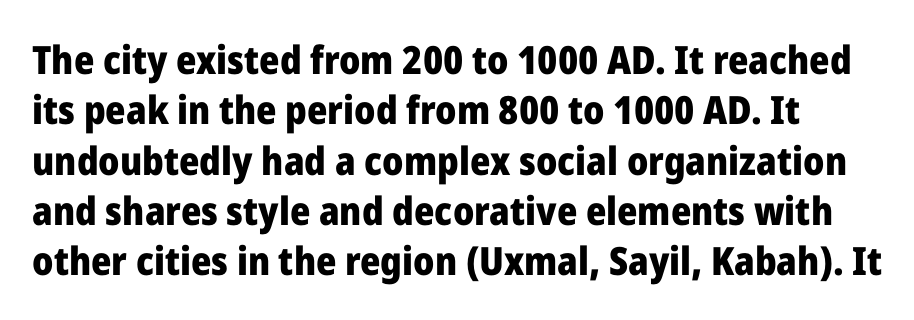
The image shows 39 px heavy sans-serif type, upright; set normal line spacing (1.29x), normal letter spacing, not underlined; low stroke contrast and a medium x-height.
